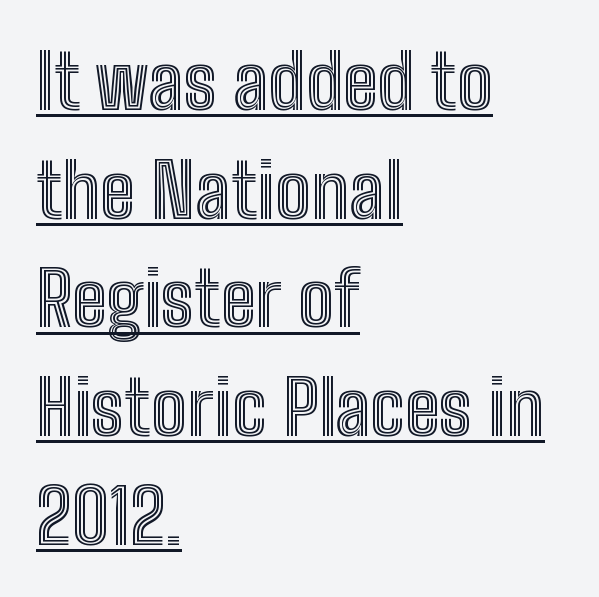
{"italic": "no", "width": "condensed", "x_height": "medium", "monospaced": "no", "underline": "yes", "align": "left", "line_spacing": "normal", "line_spacing_ratio": 1.45, "letter_spacing": "normal", "letter_spacing_em": 0.0, "glyph_px": 75}
